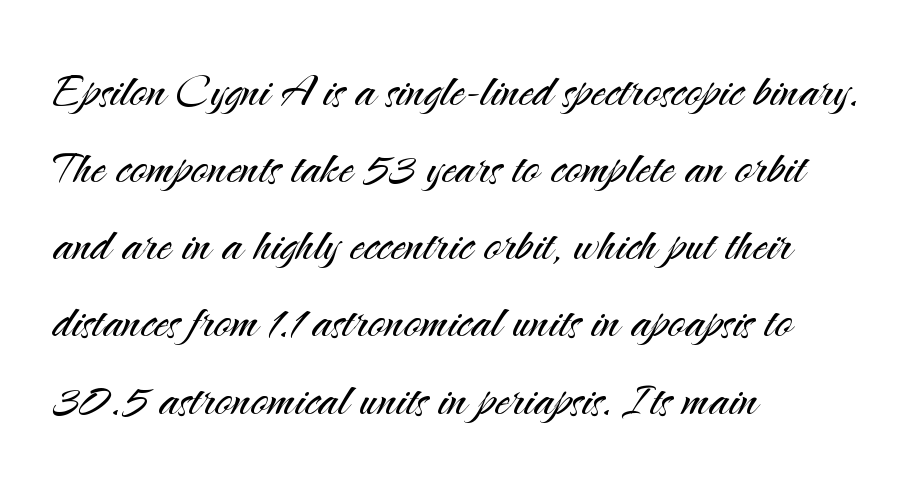
Think of a printed novel: that variable character pitch is what you see here. Does the type have serifs? No, each stem ends abruptly. Regarding leading, the lines here are spaced in the standard way. Decoration check: the copy has no underline.
